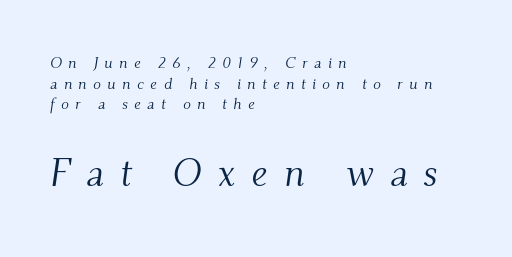
Q: Is the text bold? A: No.
Q: Is the text italic (slanted)? A: Yes, it leans right by about 9 degrees.
Q: Is the typeface a serif or a sans-serif typeface? A: Serif.
Q: Is the text underlined? A: No.
Q: How is the paragraph aligned? A: Left-aligned.
Q: Is the spacing between letters normal or unusually wide? A: Unusually wide.
Q: Is the spacing between lines tight, normal or loose? A: Normal.
Q: Which block of text is set in a larger size, the first (top) or the second (bottom)? A: The second (bottom) one.
Q: Width (condensed, normal, or wide)? A: Normal.
Q: Stroke contrast? A: Medium.
Q: x-height? A: Small.
Q: Monospaced? A: No.
